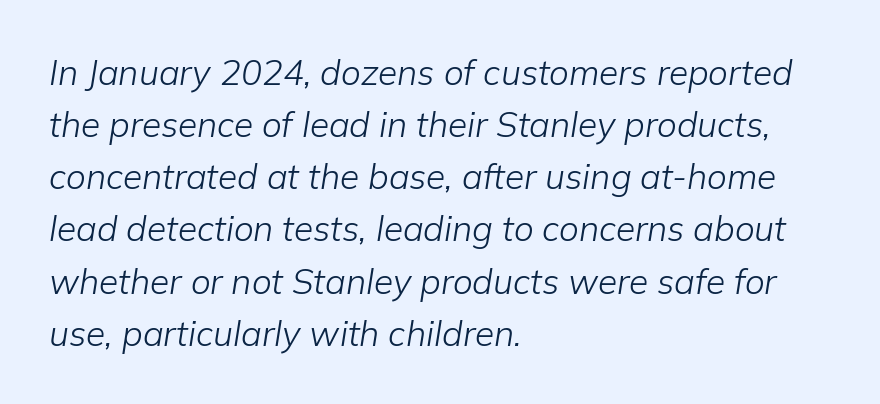
The image shows 35 px light type, italic (leaning right); set left-aligned, normal line spacing (1.49x), normal letter spacing, not underlined; low stroke contrast and a medium x-height.
